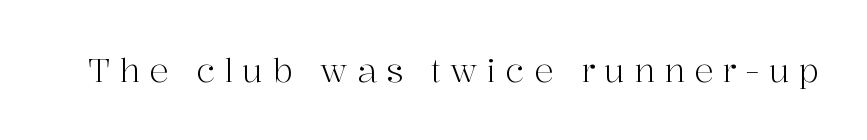
Q: Is the text bold? A: No.
Q: Is the text italic (slanted)? A: No, it is upright.
Q: Is the typeface a serif or a sans-serif typeface? A: Serif.
Q: Is the text underlined? A: No.
Q: Is the spacing between letters normal or unusually wide? A: Unusually wide.
Q: Width (condensed, normal, or wide)? A: Normal.
Q: Stroke contrast? A: High.
Q: x-height? A: Medium.
Q: Monospaced? A: No.
